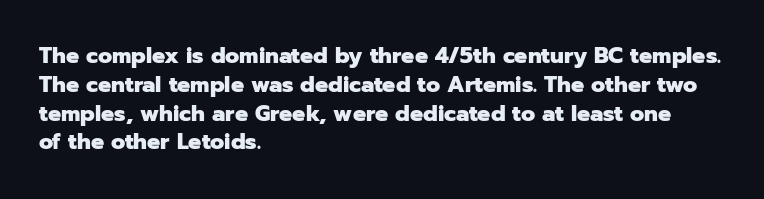
The image shows 22 px bold type, upright; set left-aligned, normal line spacing (1.31x), normal letter spacing, not underlined.
